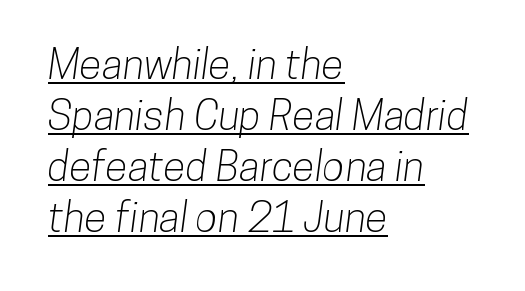
The image shows 41 px condensed sans-serif type; set left-aligned, line spacing 1.24x, normal letter spacing, underlined; low stroke contrast and a medium x-height.
